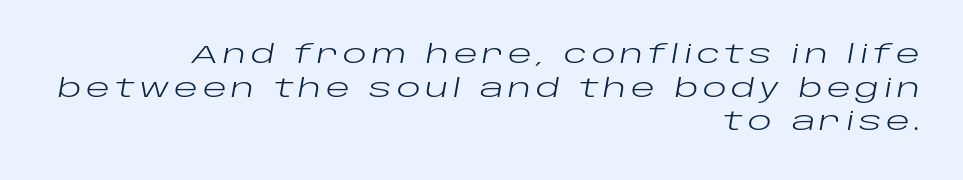
Q: Is the text bold? A: No.
Q: Is the text italic (slanted)? A: Yes, it leans right by about 10 degrees.
Q: Is the text underlined? A: No.
Q: How is the paragraph aligned? A: Right-aligned.
Q: Is the spacing between lines tight, normal or loose? A: Normal.
